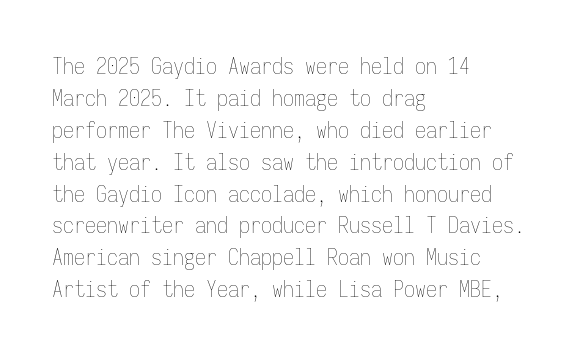
The image shows 22 px text type, upright; set left-aligned, normal line spacing (1.45x), normal letter spacing, not underlined.
